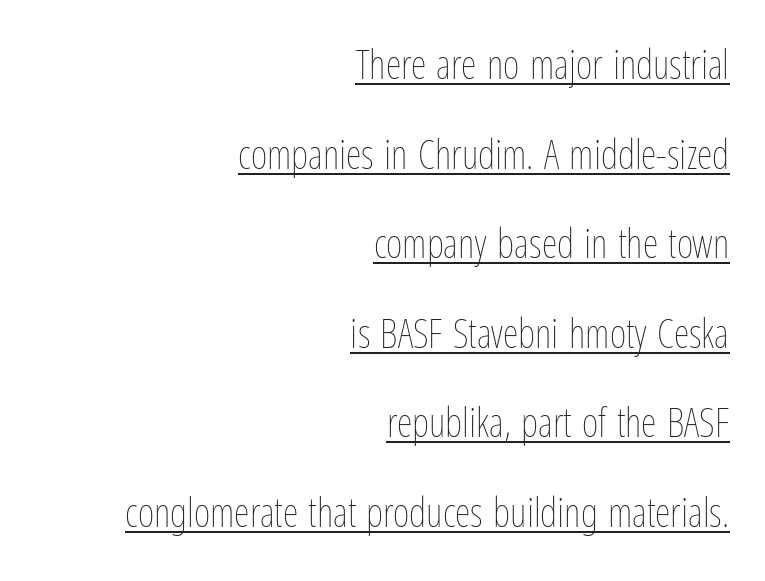
{"italic": "no", "bold": "no", "weight": "thin", "width": "condensed", "stroke_contrast": "low", "x_height": "medium", "monospaced": "no", "underline": "yes", "align": "right", "line_spacing": "loose", "line_spacing_ratio": 2.24, "letter_spacing": "normal", "letter_spacing_em": 0.0, "glyph_px": 40}
